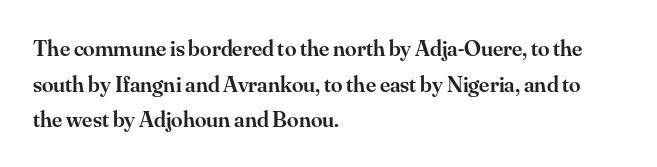
The image shows 23 px text type, upright; set left-aligned, normal line spacing (1.55x), normal letter spacing, not underlined.
